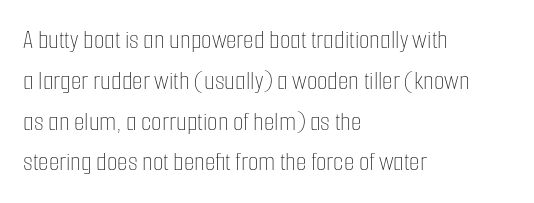
The image shows 27 px text type, upright; set left-aligned, normal line spacing (1.51x), normal letter spacing, not underlined.
